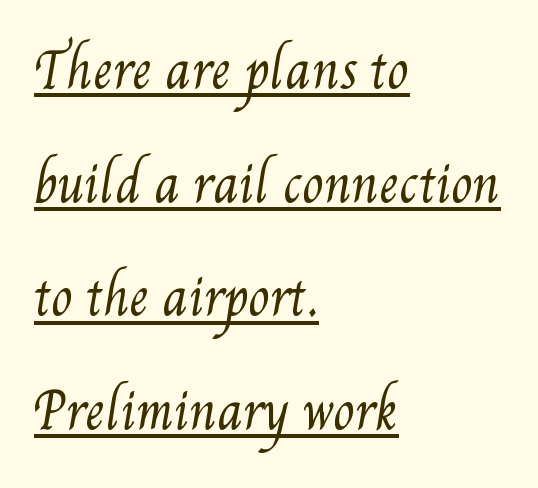
Q: Is the text bold? A: No.
Q: Is the text underlined? A: Yes.
Q: How is the paragraph aligned? A: Left-aligned.
Q: Is the spacing between letters normal or unusually wide? A: Normal.
Q: Is the spacing between lines tight, normal or loose? A: Loose.
Q: Width (condensed, normal, or wide)? A: Condensed.
Q: Stroke contrast? A: Medium.
Q: x-height? A: Small.
Q: Monospaced? A: No.
